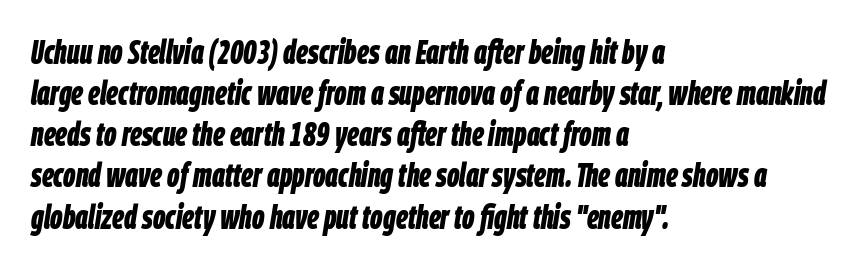
The image shows 34 px bold, condensed type, italic (leaning right); set left-aligned, line spacing 1.21x, normal letter spacing, not underlined; low stroke contrast and a large x-height.
